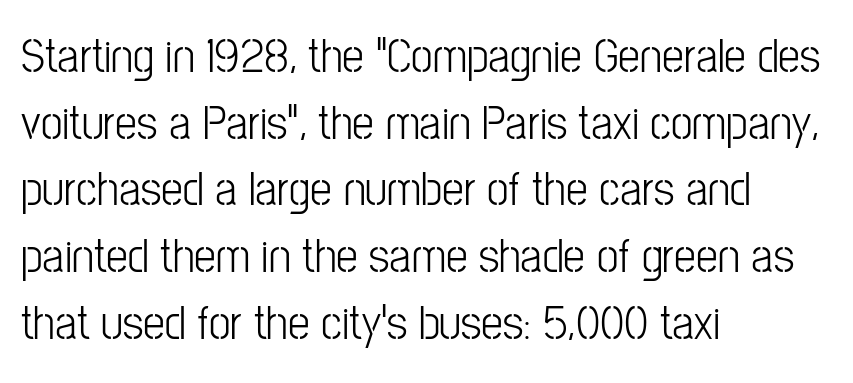
The words here are not underlined. Every character sits straight up, as roman type does. Is this a fixed-width face? No — the glyphs have proportional, varying widths. Quick note: interline space is typical. Heft: none added — not bold.
